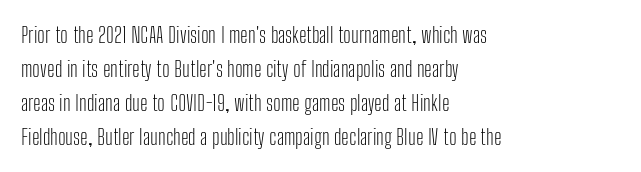
{"italic": "no", "bold": "no", "underline": "no", "align": "left", "line_spacing": "normal", "line_spacing_ratio": 1.55, "letter_spacing": "normal", "letter_spacing_em": 0.0, "glyph_px": 22}
